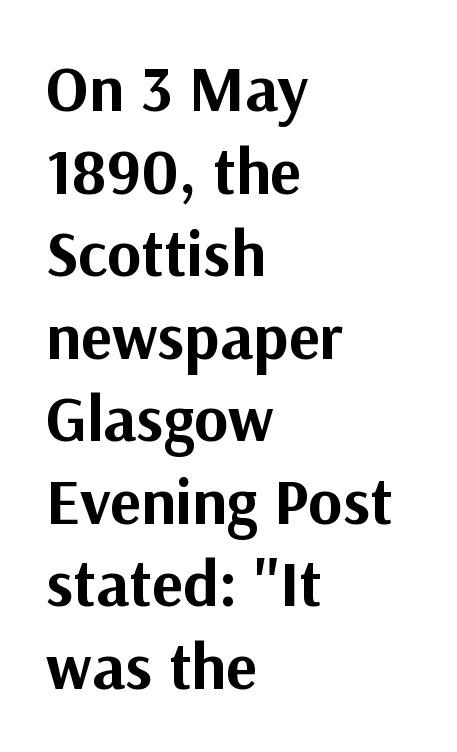
This block has exactly the height ordinary leading produces. The glyphs are unaccompanied by any horizontal stroke below them. Here the designer chose a conventional face with non-uniform glyph widths. Caption: multi-line text, flush left, ragged right.
